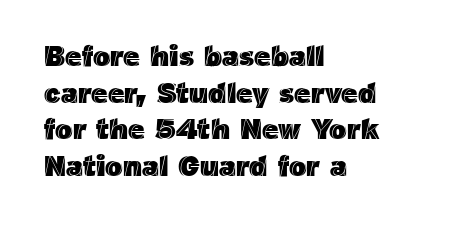
Q: Is the text italic (slanted)? A: No, it is upright.
Q: Is the text underlined? A: No.
Q: How is the paragraph aligned? A: Left-aligned.
Q: Is the spacing between letters normal or unusually wide? A: Normal.
Q: Is the spacing between lines tight, normal or loose? A: Normal.
Q: Width (condensed, normal, or wide)? A: Normal.
Q: x-height? A: Medium.
Q: Monospaced? A: No.
